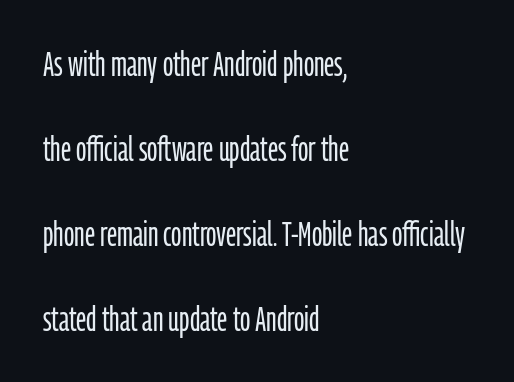
{"serif": "no", "italic": "no", "bold": "no", "weight": "light", "width": "condensed", "stroke_contrast": "low", "x_height": "medium", "monospaced": "no", "underline": "no", "align": "left", "line_spacing": "loose", "line_spacing_ratio": 2.5, "letter_spacing": "normal", "letter_spacing_em": 0.0, "glyph_px": 34}
